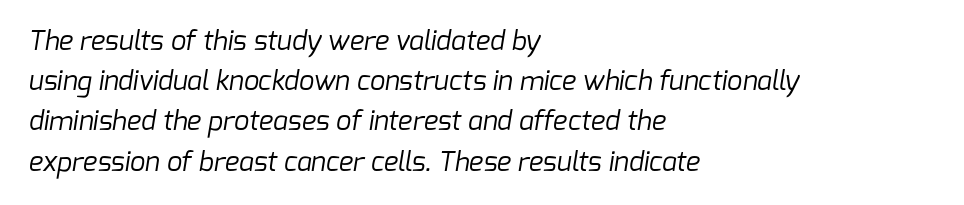
The vertical gap from one line to the next is medium. This rendering leaves character spacing at its baseline value. Just letters on the line, the space beneath them empty. Reading down the block, your eye returns to a fixed left position each line. Is this a heavy cut? Hardly; it is regular or lighter.
